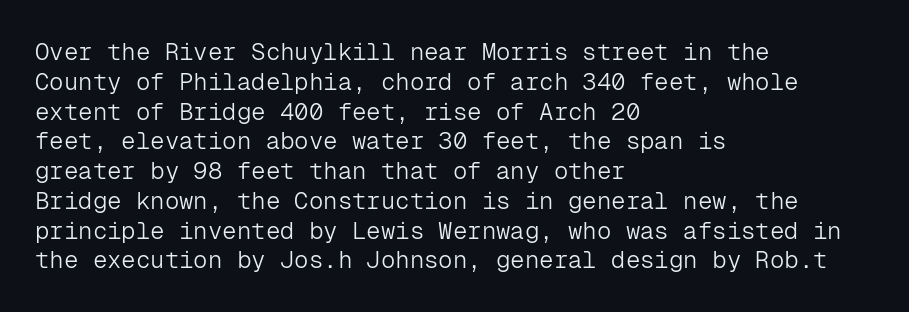
The image shows 24 px text type, upright; set left-aligned, line spacing 1.24x, normal letter spacing, not underlined.
